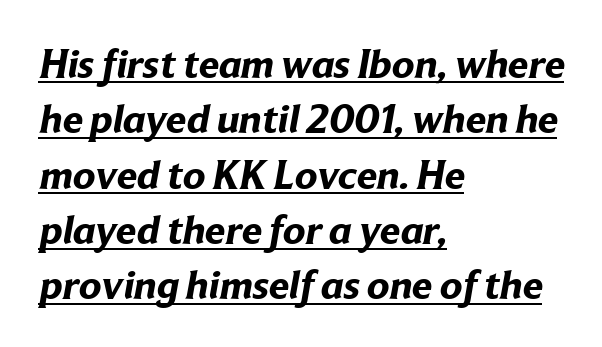
Q: Is the text bold? A: Yes.
Q: Is the typeface a serif or a sans-serif typeface? A: Sans-serif.
Q: Is the text underlined? A: Yes.
Q: How is the paragraph aligned? A: Left-aligned.
Q: Is the spacing between letters normal or unusually wide? A: Normal.
Q: Is the spacing between lines tight, normal or loose? A: Normal.
Q: Width (condensed, normal, or wide)? A: Normal.
Q: Stroke contrast? A: Low.
Q: x-height? A: Medium.
Q: Monospaced? A: No.
